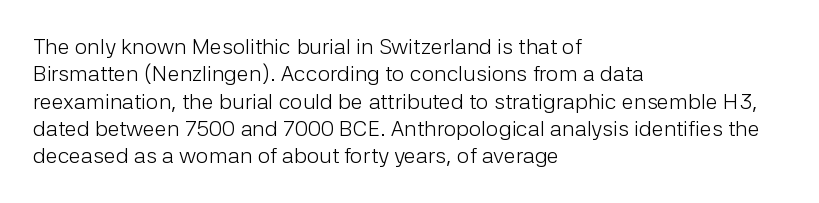
Rendered with straight, roman letterforms. Weight: not bold — regular or lighter. Words appear dense and cohesive because spacing is normal. Horizontal alignment here is leftward, the default for most running prose. A clean baseline with only descenders dipping below it.
